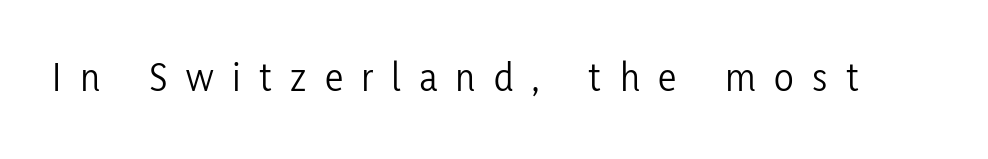
{"serif": "no", "italic": "no", "bold": "no", "weight": "light", "width": "condensed", "stroke_contrast": "low", "x_height": "medium", "monospaced": "no", "underline": "no", "letter_spacing": "wide", "letter_spacing_em": 0.45, "glyph_px": 41}
